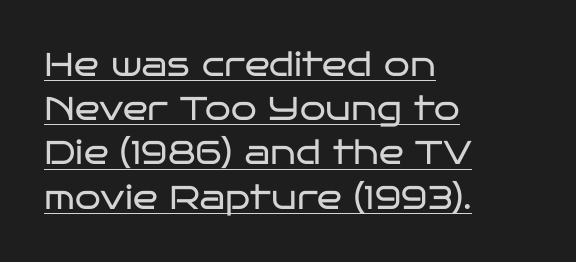
Q: Is the text bold? A: No.
Q: Is the text italic (slanted)? A: No, it is upright.
Q: Is the typeface a serif or a sans-serif typeface? A: Sans-serif.
Q: Is the text underlined? A: Yes.
Q: How is the paragraph aligned? A: Left-aligned.
Q: Is the spacing between letters normal or unusually wide? A: Normal.
Q: Is the spacing between lines tight, normal or loose? A: Normal.
Q: Width (condensed, normal, or wide)? A: Wide.
Q: Stroke contrast? A: Low.
Q: x-height? A: Large.
Q: Monospaced? A: No.
